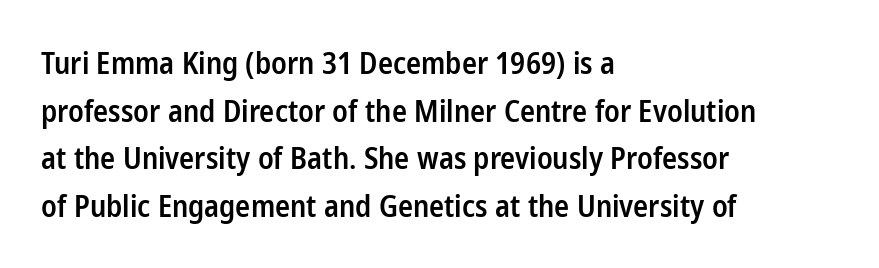
{"serif": "no", "italic": "no", "bold": "semi", "weight": "semibold", "width": "condensed", "stroke_contrast": "low", "x_height": "medium", "monospaced": "no", "underline": "no", "align": "left", "line_spacing": "normal", "line_spacing_ratio": 1.59, "letter_spacing": "normal", "letter_spacing_em": 0.0, "glyph_px": 30}
